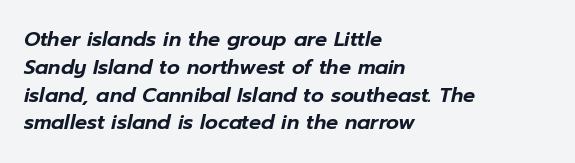
{"italic": "yes", "lean": "right", "slant_degrees": 12, "underline": "no", "align": "left", "line_spacing": "normal", "line_spacing_ratio": 1.39, "letter_spacing": "normal", "letter_spacing_em": 0.0, "glyph_px": 20}
